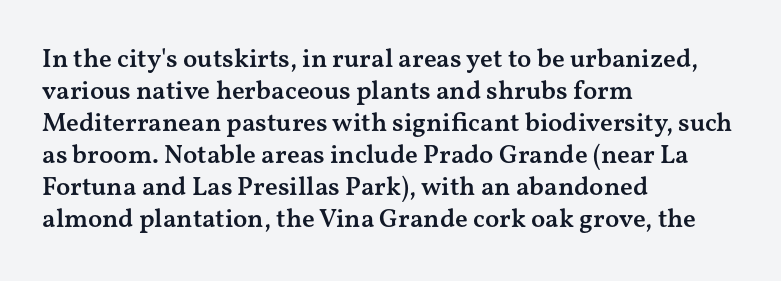
{"italic": "no", "bold": "semi", "underline": "no", "align": "left", "line_spacing_ratio": 1.23, "letter_spacing": "normal", "letter_spacing_em": 0.0, "glyph_px": 26}
